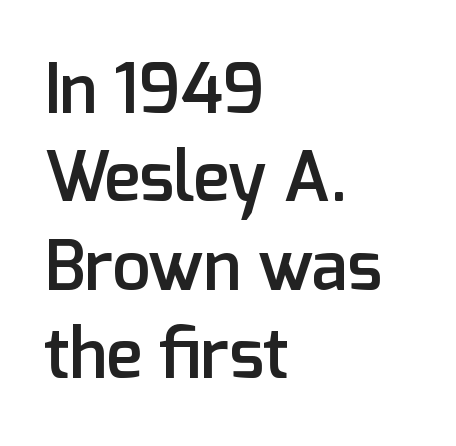
The image shows 68 px semibold sans-serif type, upright; set left-aligned, normal line spacing (1.3x), normal letter spacing, not underlined; low stroke contrast and a medium x-height.
